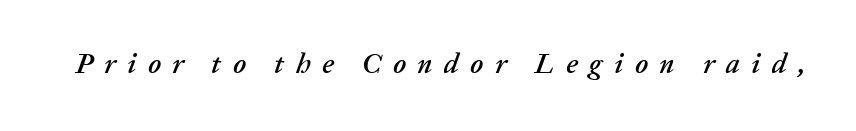
The image shows 28 px text type, italic (leaning right); set unusually wide letter spacing (+0.41 em), not underlined; low stroke contrast and a medium x-height.
